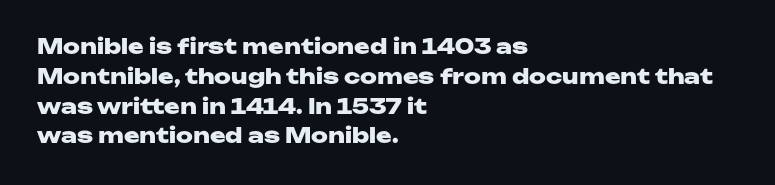
The image shows 21 px bold type, upright; set left-aligned, normal line spacing (1.42x), normal letter spacing, not underlined.
